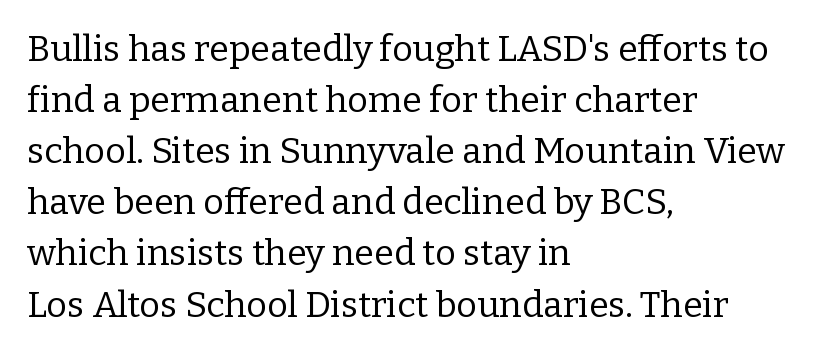
{"serif": "yes", "italic": "no", "bold": "no", "weight": "regular", "width": "normal", "stroke_contrast": "low", "x_height": "medium", "monospaced": "no", "underline": "no", "align": "left", "line_spacing": "normal", "line_spacing_ratio": 1.42, "letter_spacing": "normal", "letter_spacing_em": 0.0, "glyph_px": 36}
